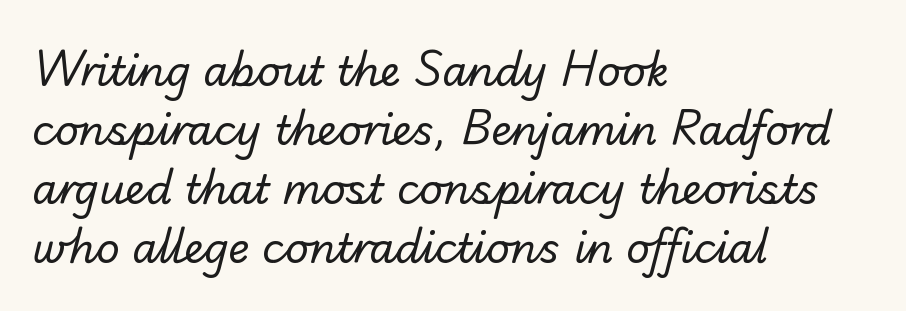
Q: Is the text bold? A: No.
Q: Is the typeface a serif or a sans-serif typeface? A: Sans-serif.
Q: Is the text underlined? A: No.
Q: How is the paragraph aligned? A: Left-aligned.
Q: Is the spacing between letters normal or unusually wide? A: Normal.
Q: Is the spacing between lines tight, normal or loose? A: Normal.
Q: Width (condensed, normal, or wide)? A: Normal.
Q: Stroke contrast? A: Low.
Q: x-height? A: Small.
Q: Monospaced? A: No.
